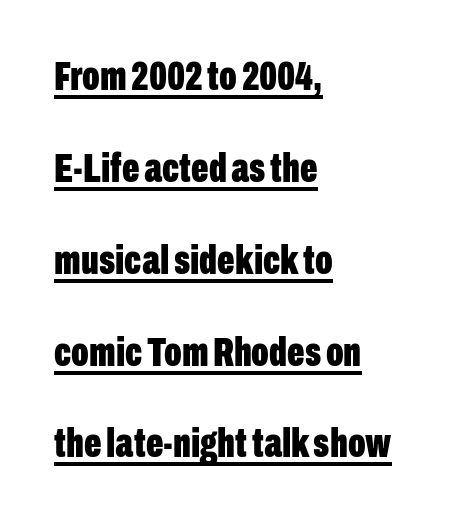
The image shows 41 px bold, condensed sans-serif type, upright; set left-aligned, loose line spacing (2.24x), normal letter spacing, underlined; low stroke contrast and a medium x-height.
